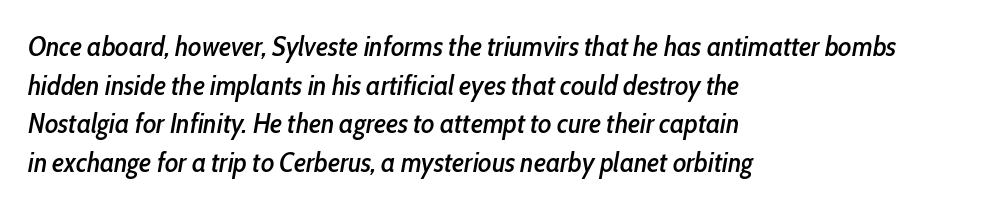
A typesetter would call this proportional, since set widths differ per character. The designer left line spacing at the default. A typesetter would mark this as italic. The passage shown is not underscored anywhere. This sample is left-justified, so line endings fall wherever the words run out.
